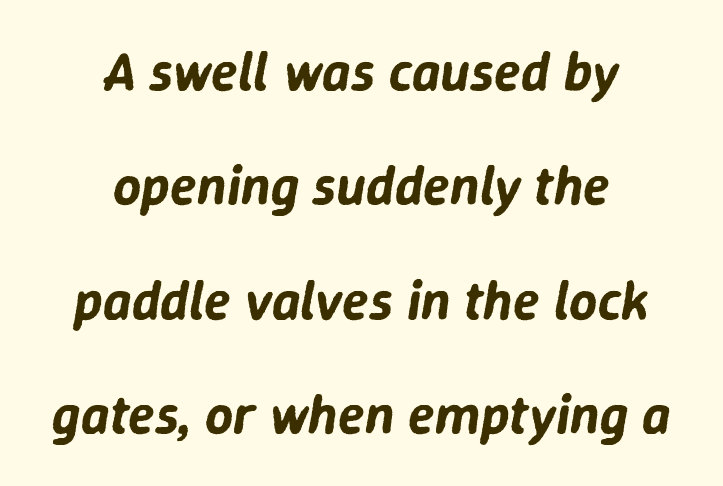
{"italic": "yes", "lean": "right", "slant_degrees": 9, "width": "normal", "stroke_contrast": "low", "x_height": "medium", "monospaced": "no", "underline": "no", "align": "center", "line_spacing": "loose", "line_spacing_ratio": 2.08, "letter_spacing": "normal", "letter_spacing_em": 0.0, "glyph_px": 55}
